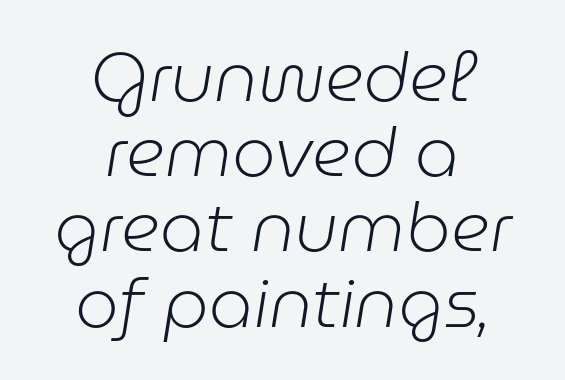
{"italic": "yes", "lean": "right", "slant_degrees": 9, "bold": "no", "weight": "light", "width": "normal", "stroke_contrast": "low", "x_height": "medium", "monospaced": "no", "underline": "no", "align": "center", "line_spacing": "tight", "line_spacing_ratio": 1.09, "letter_spacing": "normal", "letter_spacing_em": 0.0, "glyph_px": 69}
